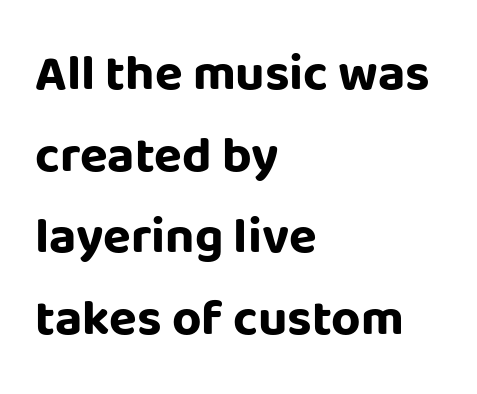
The image shows 51 px bold sans-serif type, upright; set left-aligned, normal line spacing (1.6x), normal letter spacing, not underlined; low stroke contrast and a large x-height.
